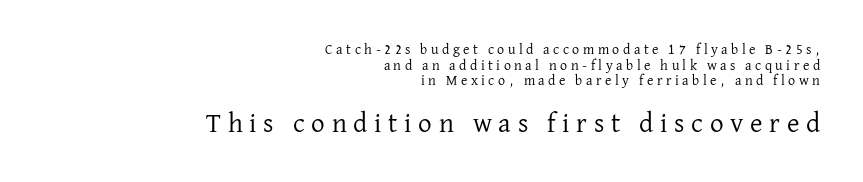
The image shows 27 px text type, upright; set right-aligned, tight line spacing (1.11x), unusually wide letter spacing (+0.25 em), not underlined; the second (bottom) block is 1.93x larger.
